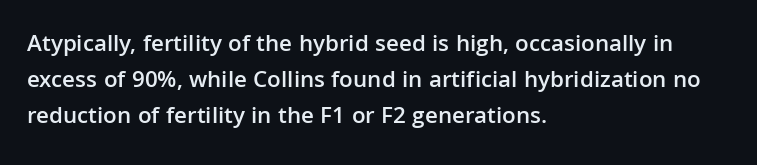
Does extra space separate the letters? No, they use regular spacing. Typographic density is moderately raised because the face is semibold. Do the letters lean? They stand straight. Each line starts at the same left margin while the right side varies. The line-height multiplier appears to be the usual default. Any mark beneath the type? The region is blank.
